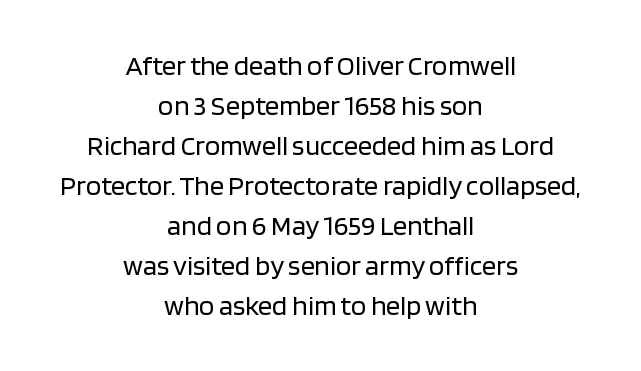
The image shows 28 px regular-weight sans-serif type, upright; set centered, normal line spacing (1.43x), normal letter spacing, not underlined; low stroke contrast and a large x-height.
